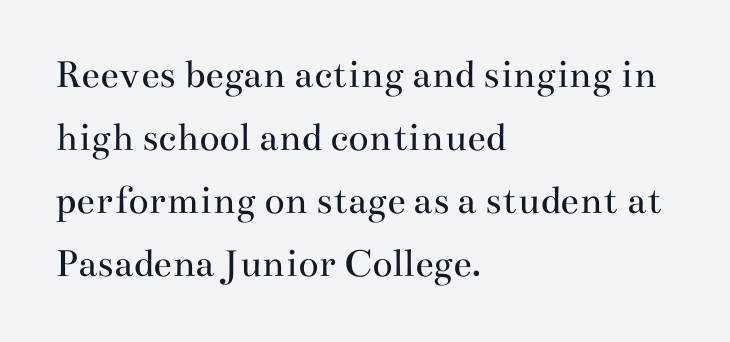
The image shows 42 px regular-weight, wide serif type, upright; set left-aligned, normal line spacing (1.5x), normal letter spacing, not underlined; medium stroke contrast and a small x-height.
